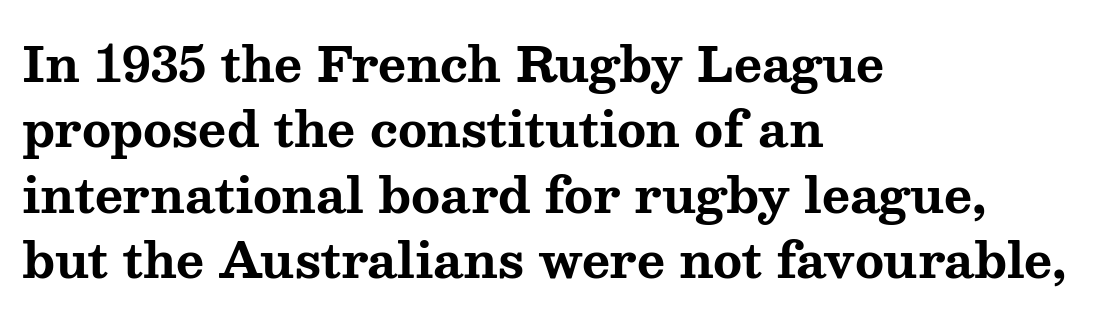
{"serif": "yes", "italic": "no", "bold": "yes", "weight": "bold", "width": "wide", "stroke_contrast": "medium", "x_height": "medium", "monospaced": "no", "underline": "no", "align": "left", "line_spacing": "normal", "line_spacing_ratio": 1.36, "letter_spacing": "normal", "letter_spacing_em": 0.0, "glyph_px": 48}
